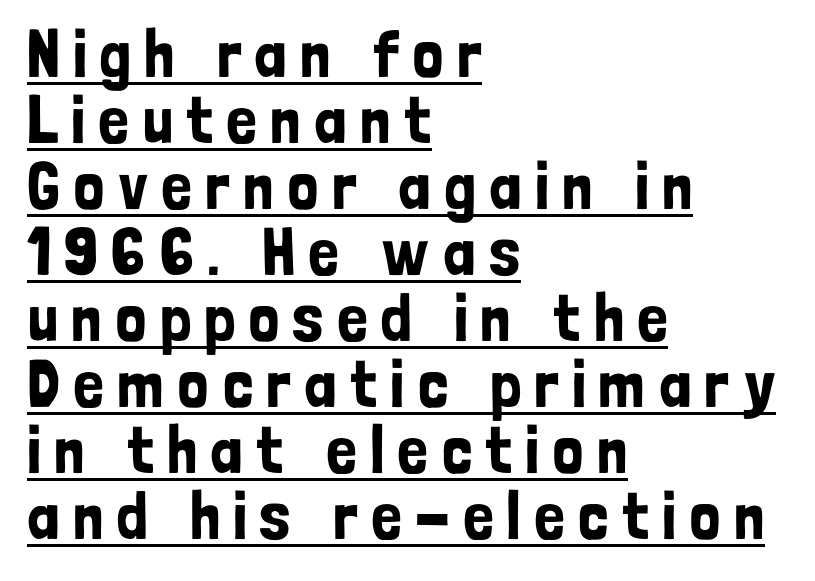
This sample is left-justified, so line endings fall wherever the words run out. The typesetter has applied underlining to the passage shown. This sample has the flowing, uneven cadence of proportional lettering. Examine the stroke ends and you'll find no serifs.
